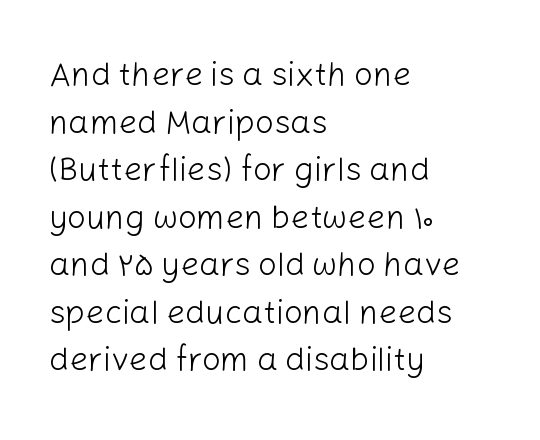
Q: Is the text bold? A: No.
Q: Is the text italic (slanted)? A: No, it is upright.
Q: Is the typeface a serif or a sans-serif typeface? A: Sans-serif.
Q: Is the text underlined? A: No.
Q: How is the paragraph aligned? A: Left-aligned.
Q: Is the spacing between letters normal or unusually wide? A: Normal.
Q: Is the spacing between lines tight, normal or loose? A: Normal.
Q: Width (condensed, normal, or wide)? A: Normal.
Q: Stroke contrast? A: Low.
Q: x-height? A: Medium.
Q: Monospaced? A: No.
